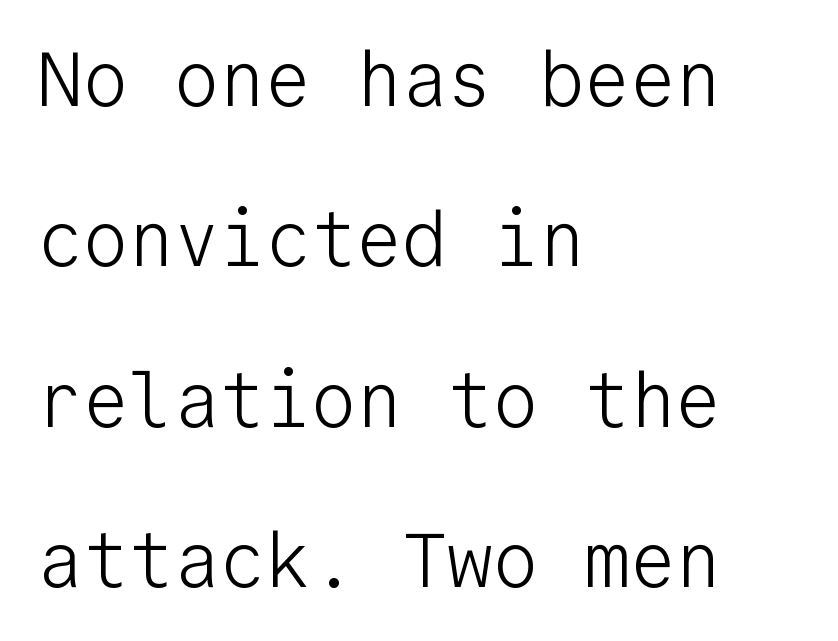
The image shows 76 px light sans-serif type, upright, monospaced; set left-aligned, loose line spacing (2.11x), normal letter spacing, not underlined; low stroke contrast and a medium x-height.
